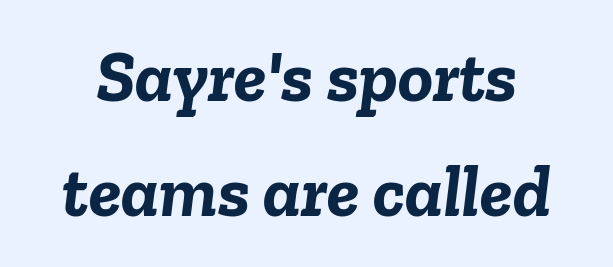
Q: Is the text bold? A: Yes.
Q: Is the text italic (slanted)? A: Yes, it leans right by about 6 degrees.
Q: Is the text underlined? A: No.
Q: Is the spacing between letters normal or unusually wide? A: Normal.
Q: Is the spacing between lines tight, normal or loose? A: Normal.
Q: Width (condensed, normal, or wide)? A: Normal.
Q: Stroke contrast? A: Low.
Q: x-height? A: Medium.
Q: Monospaced? A: No.
